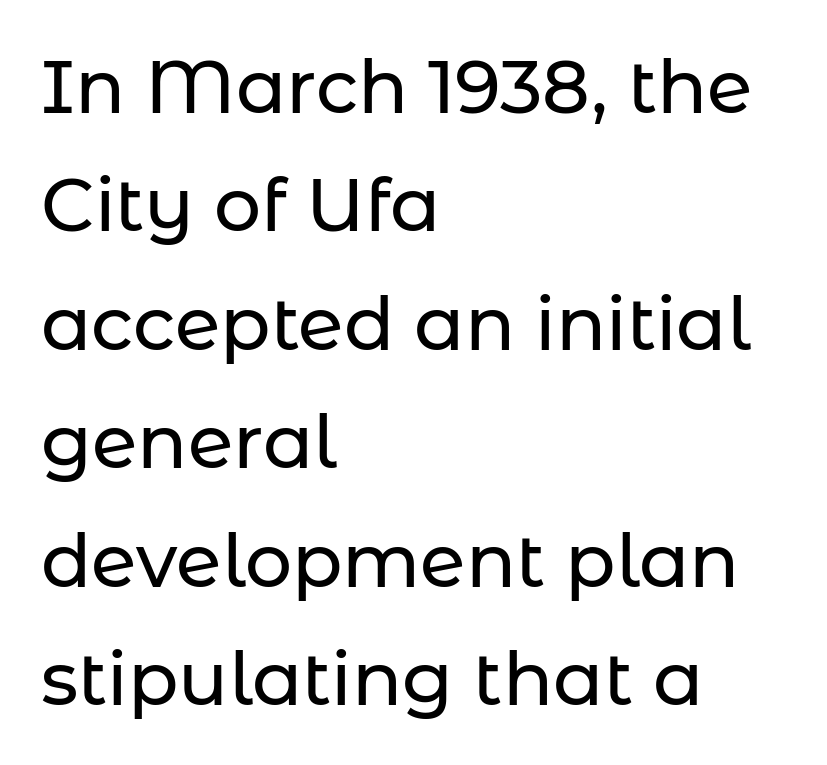
The image shows 74 px sans-serif type, upright; set left-aligned, normal line spacing (1.6x), normal letter spacing, not underlined; low stroke contrast and a medium x-height.
